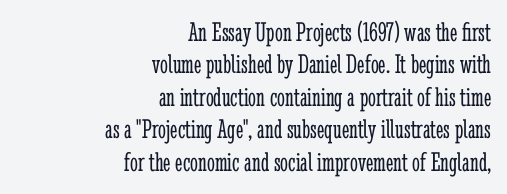
Q: Is the text bold? A: No.
Q: Is the text italic (slanted)? A: No, it is upright.
Q: Is the typeface a serif or a sans-serif typeface? A: Serif.
Q: Is the text underlined? A: No.
Q: How is the paragraph aligned? A: Right-aligned.
Q: Is the spacing between letters normal or unusually wide? A: Normal.
Q: Width (condensed, normal, or wide)? A: Condensed.
Q: Stroke contrast? A: Low.
Q: x-height? A: Medium.
Q: Monospaced? A: No.
